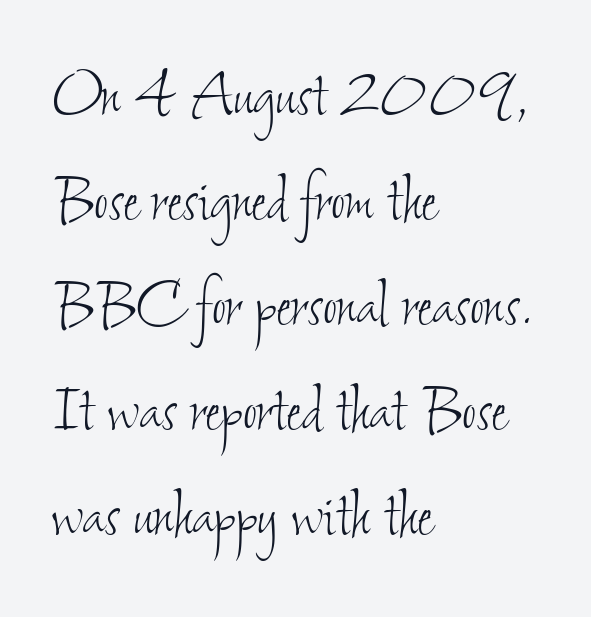
Think of a printed novel: that variable character pitch is what you see here. Clear beneath every line of the passage. The horizontal fit of the characters is conventional and even. The setting favours the left margin, as ordinary paragraphs usually do. These lines sit exactly where default settings would place them.
